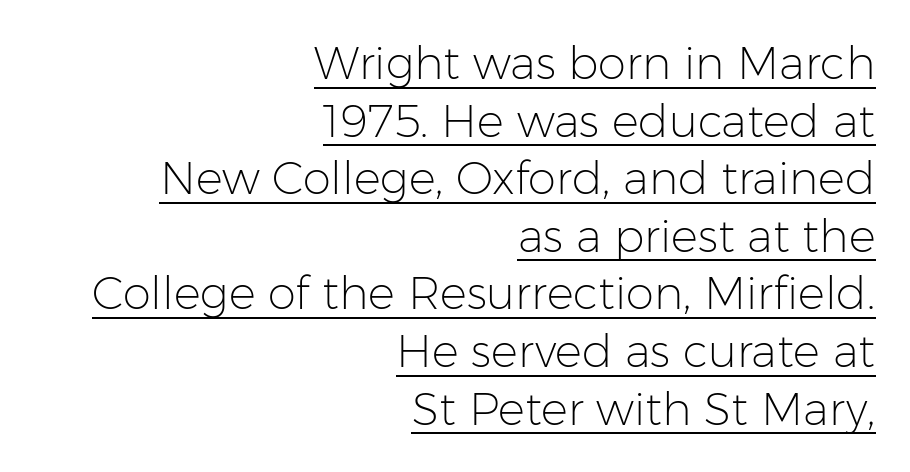
The font is comparable to plain body text, perhaps lighter. The typesetter has applied underlining to the passage shown. Character widths vary here, with narrow letters taking less room than wide ones. These lines sit exactly where default settings would place them. All the whitespace from short lines collects on the left. The rendering shows plain stroke endings on the letterforms — a sans-serif design.
